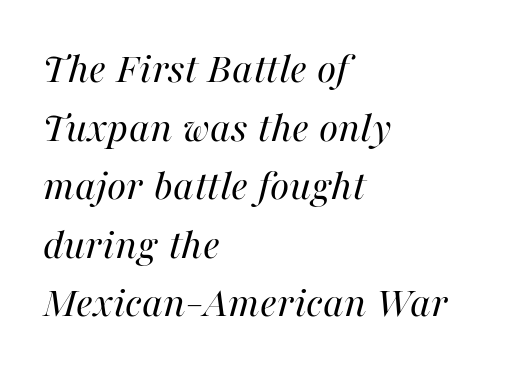
Q: Is the text bold? A: No.
Q: Is the text italic (slanted)? A: Yes, it leans right by about 16 degrees.
Q: Is the text underlined? A: No.
Q: How is the paragraph aligned? A: Left-aligned.
Q: Is the spacing between letters normal or unusually wide? A: Normal.
Q: Is the spacing between lines tight, normal or loose? A: Normal.
Q: Width (condensed, normal, or wide)? A: Normal.
Q: Stroke contrast? A: High.
Q: x-height? A: Medium.
Q: Monospaced? A: No.
